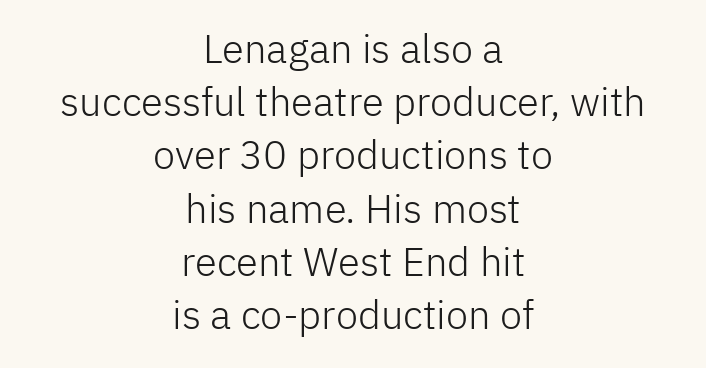
{"serif": "no", "italic": "no", "bold": "no", "weight": "light", "width": "normal", "stroke_contrast": "low", "x_height": "medium", "monospaced": "no", "underline": "no", "align": "center", "line_spacing": "normal", "line_spacing_ratio": 1.33, "letter_spacing": "normal", "letter_spacing_em": 0.0, "glyph_px": 40}
